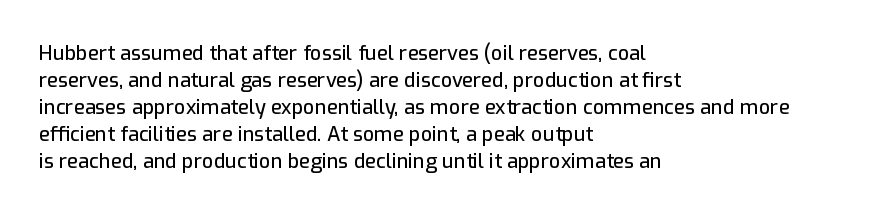
Q: Is the text italic (slanted)? A: No, it is upright.
Q: Is the text underlined? A: No.
Q: How is the paragraph aligned? A: Left-aligned.
Q: Is the spacing between letters normal or unusually wide? A: Normal.
Q: Is the spacing between lines tight, normal or loose? A: Normal.
